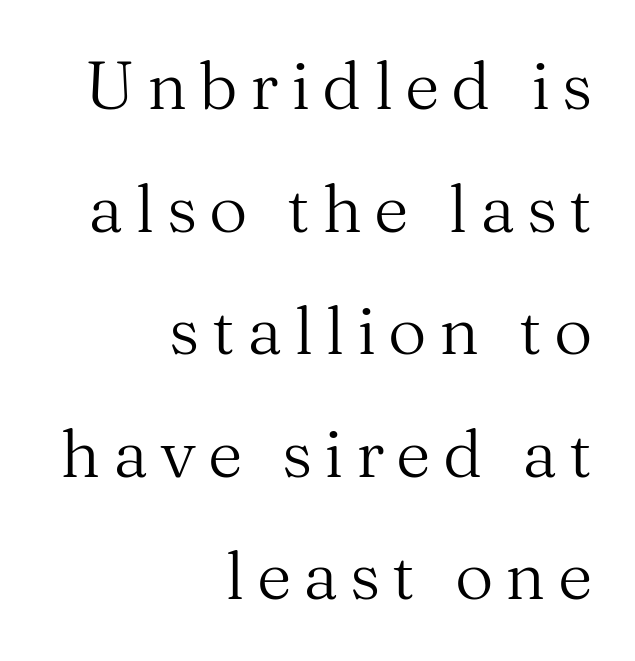
{"serif": "yes", "italic": "no", "bold": "no", "weight": "regular", "width": "normal", "stroke_contrast": "medium", "x_height": "medium", "monospaced": "no", "underline": "no", "align": "right", "line_spacing_ratio": 1.83, "glyph_px": 67}
